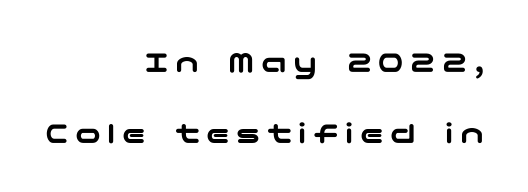
Q: Is the text italic (slanted)? A: No, it is upright.
Q: Is the typeface a serif or a sans-serif typeface? A: Sans-serif.
Q: Is the text underlined? A: No.
Q: How is the paragraph aligned? A: Right-aligned.
Q: Is the spacing between letters normal or unusually wide? A: Unusually wide.
Q: Is the spacing between lines tight, normal or loose? A: Loose.
Q: Width (condensed, normal, or wide)? A: Wide.
Q: Stroke contrast? A: Low.
Q: x-height? A: Medium.
